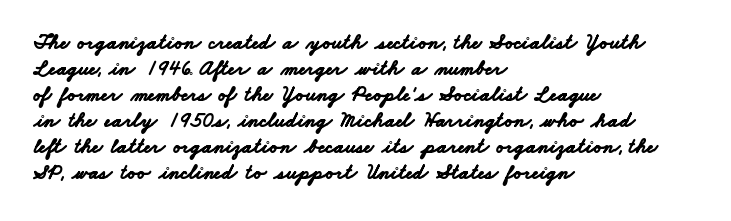
The image shows 21 px bold type; set left-aligned, line spacing 1.24x, normal letter spacing, not underlined.
